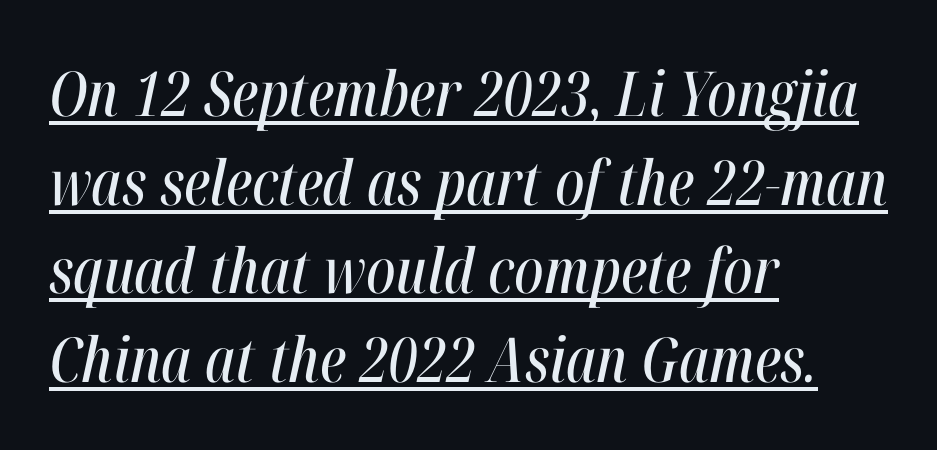
Looking at the ascenders, they clearly lean. One-word summary of the alignment: left. In designer terms, the underline attribute is active on this setting. This sample keeps an unexceptional amount of space between lines.
